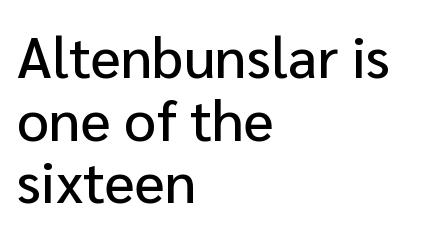
The image shows 57 px sans-serif type, upright; set left-aligned, tight line spacing (1.1x), normal letter spacing, not underlined; low stroke contrast and a medium x-height.
